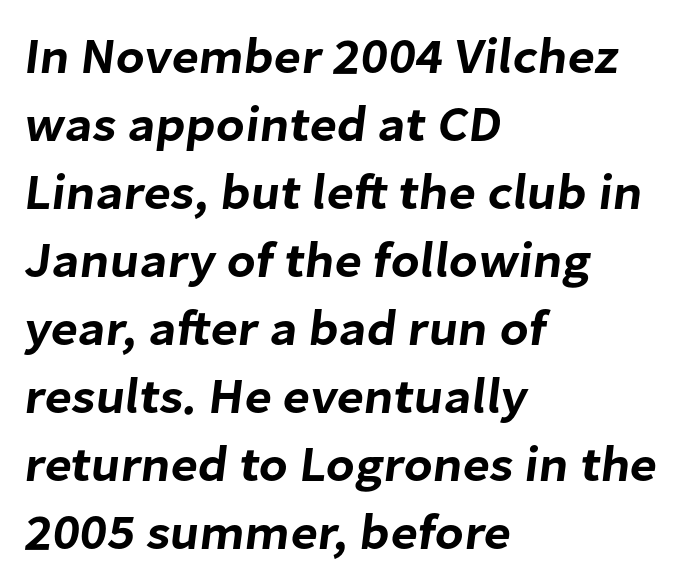
The image shows 50 px sans-serif type; set left-aligned, normal line spacing (1.36x), normal letter spacing, not underlined; low stroke contrast and a medium x-height.
